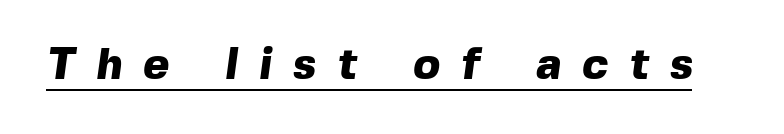
{"serif": "no", "bold": "yes", "weight": "heavy", "width": "normal", "x_height": "medium", "monospaced": "no", "underline": "yes", "letter_spacing": "wide", "letter_spacing_em": 0.49, "glyph_px": 44}
